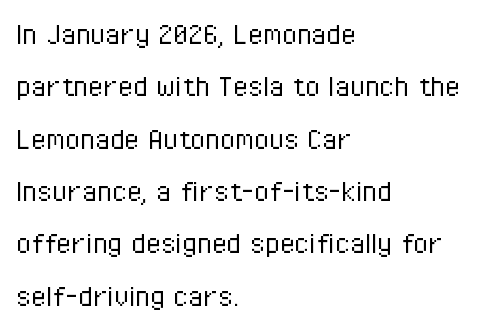
The image shows 34 px light, condensed sans-serif type, upright; set left-aligned, normal line spacing (1.54x), normal letter spacing, not underlined; low stroke contrast and a medium x-height.
